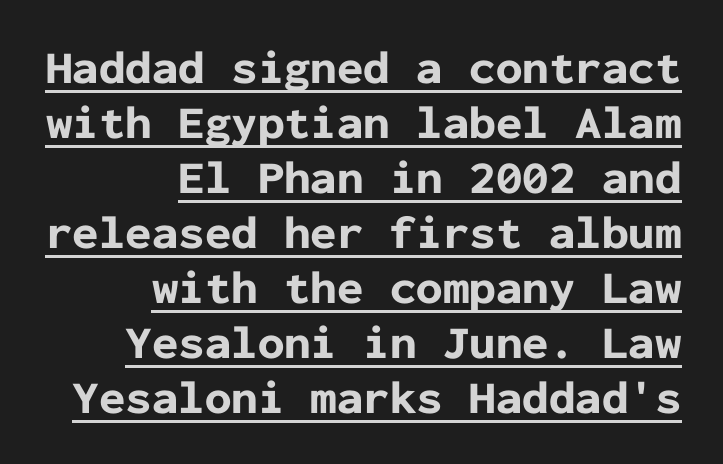
The image shows 47 px bold sans-serif type, upright, monospaced; set right-aligned, line spacing 1.17x, normal letter spacing, underlined; low stroke contrast and a medium x-height.
